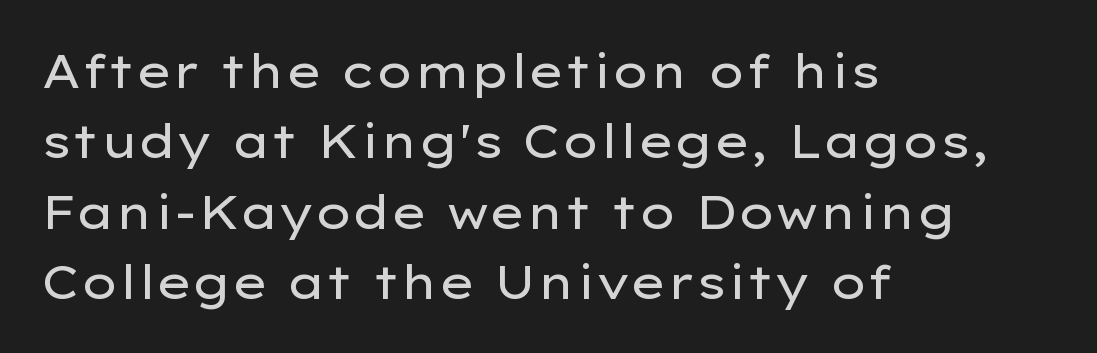
The image shows 47 px regular-weight, wide sans-serif type, upright; set left-aligned, normal line spacing (1.5x), normal letter spacing, not underlined; low stroke contrast and a medium x-height.
